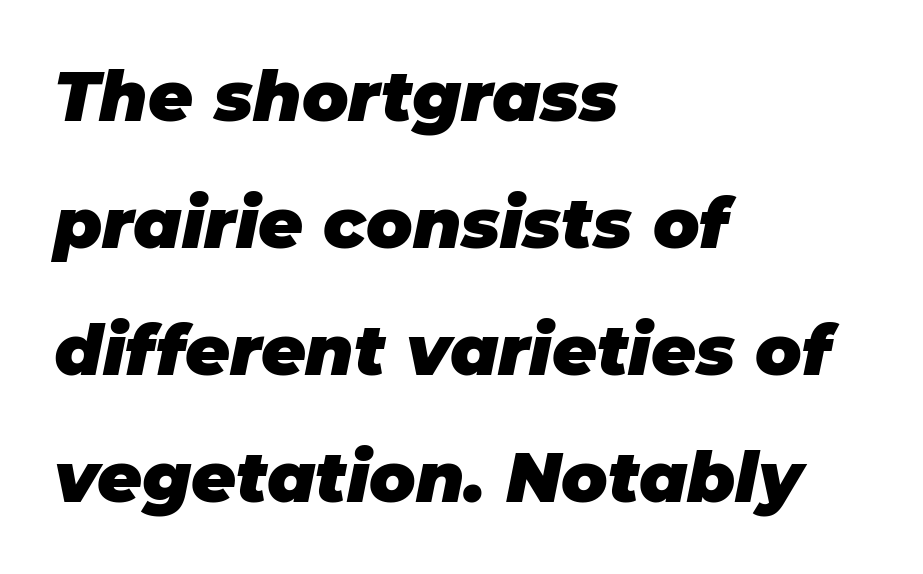
Q: Is the text bold? A: Yes.
Q: Is the text italic (slanted)? A: Yes, it leans right by about 11 degrees.
Q: Is the text underlined? A: No.
Q: How is the paragraph aligned? A: Left-aligned.
Q: Is the spacing between letters normal or unusually wide? A: Normal.
Q: Width (condensed, normal, or wide)? A: Normal.
Q: Stroke contrast? A: Low.
Q: x-height? A: Large.
Q: Monospaced? A: No.
